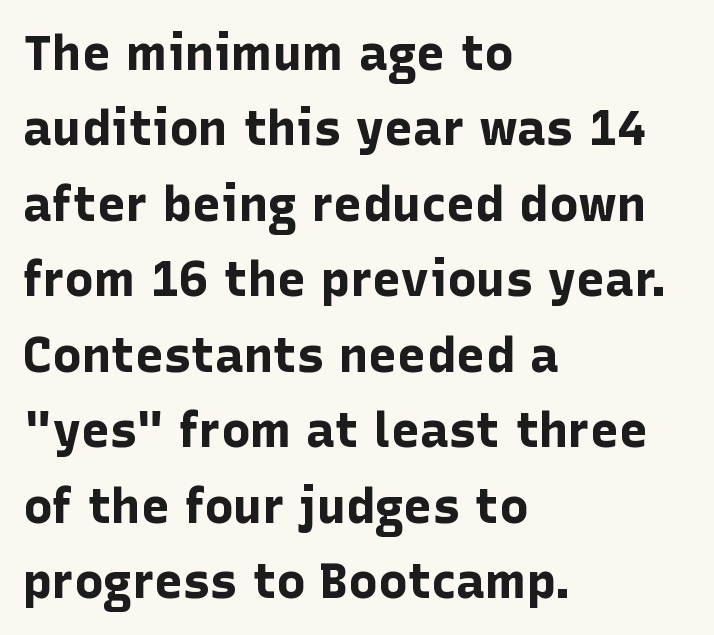
{"serif": "no", "italic": "no", "bold": "yes", "weight": "bold", "width": "normal", "stroke_contrast": "low", "x_height": "medium", "monospaced": "no", "underline": "no", "align": "left", "line_spacing": "normal", "line_spacing_ratio": 1.54, "letter_spacing": "normal", "letter_spacing_em": 0.0, "glyph_px": 49}
